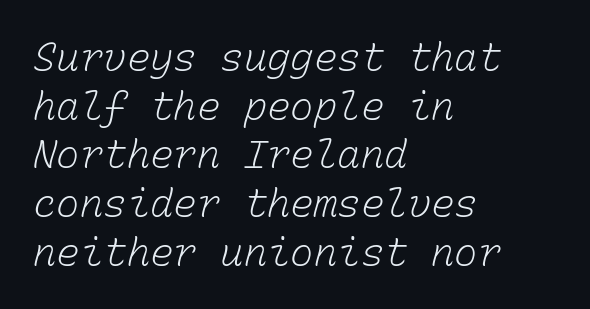
This sample has the even, mechanical cadence of fixed-width lettering. Beneath every word, the page is bare. The rows are spaced the way most documents space them. This is not heavy type; no bold has been used. The letters sit at their default tracking, neither squeezed nor spread. The typesetter chose a ragged-right arrangement here.
